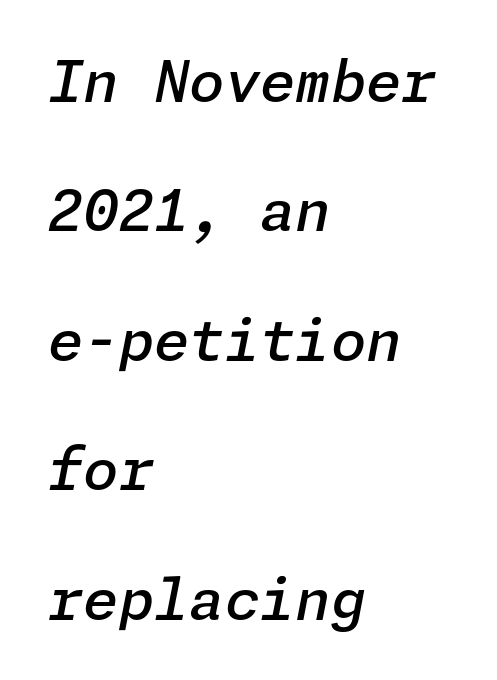
The image shows 57 px semibold type, italic (leaning right); set left-aligned, loose line spacing (2.27x), normal letter spacing, not underlined; low stroke contrast and a medium x-height.
